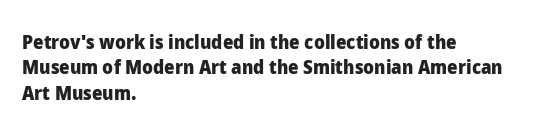
Q: Is the text bold? A: Yes.
Q: Is the text italic (slanted)? A: No, it is upright.
Q: Is the text underlined? A: No.
Q: How is the paragraph aligned? A: Left-aligned.
Q: Is the spacing between letters normal or unusually wide? A: Normal.
Q: Is the spacing between lines tight, normal or loose? A: Normal.
